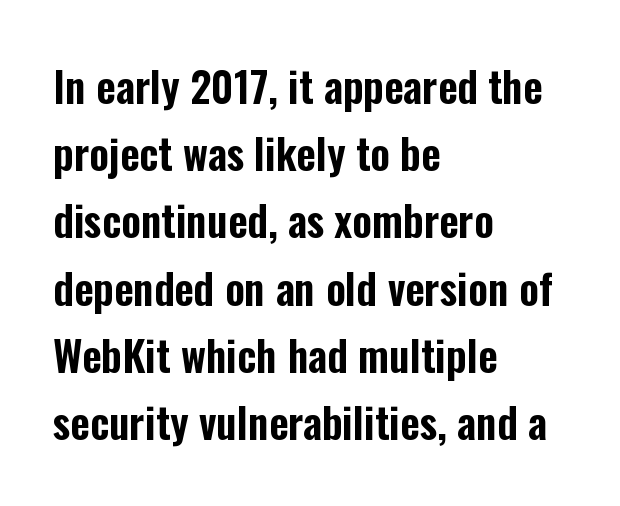
{"serif": "no", "italic": "no", "width": "condensed", "stroke_contrast": "low", "x_height": "medium", "monospaced": "no", "underline": "no", "align": "left", "line_spacing": "normal", "line_spacing_ratio": 1.6, "letter_spacing": "normal", "letter_spacing_em": 0.0, "glyph_px": 42}
